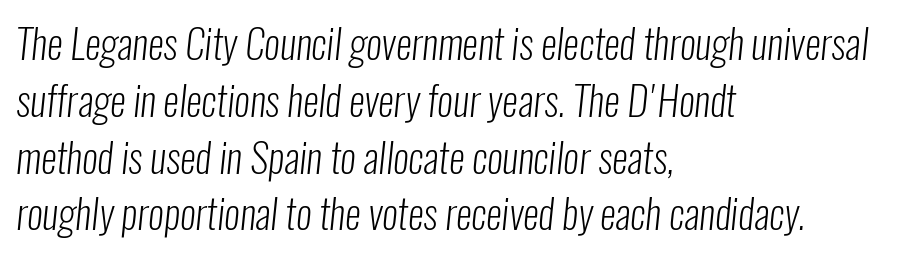
Q: Is the text bold? A: No.
Q: Is the typeface a serif or a sans-serif typeface? A: Sans-serif.
Q: Is the text underlined? A: No.
Q: How is the paragraph aligned? A: Left-aligned.
Q: Is the spacing between letters normal or unusually wide? A: Normal.
Q: Is the spacing between lines tight, normal or loose? A: Normal.
Q: Width (condensed, normal, or wide)? A: Condensed.
Q: Stroke contrast? A: Low.
Q: x-height? A: Medium.
Q: Monospaced? A: No.
